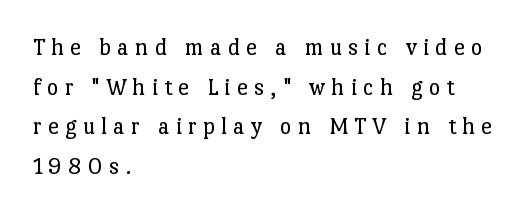
A typesetter would mark this as roman, not italic. Bare-footed words on every line. Letters have the restrained weight of plain body copy at most. Each new line begins a customary step beneath the previous one.
